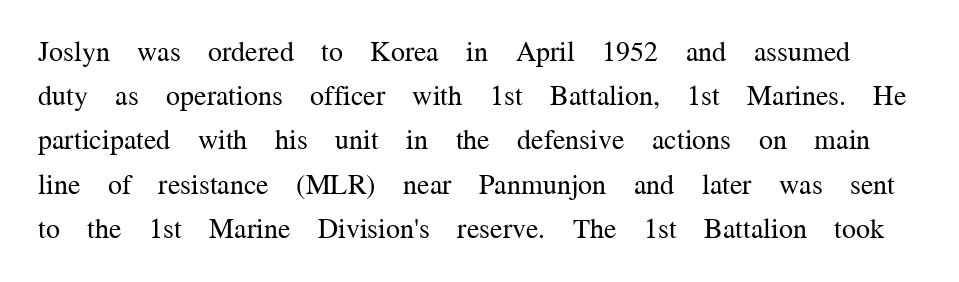
Italic? Not at all — the glyphs are vertical. This is serif lettering, the kind often seen in printed books. The string is rendered with underlining switched off. Letters have the restrained weight of plain body copy at most.
